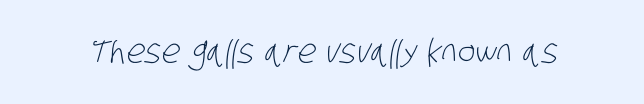
{"serif": "no", "bold": "no", "weight": "light", "width": "condensed", "stroke_contrast": "low", "x_height": "large", "monospaced": "no", "underline": "no", "letter_spacing": "normal", "letter_spacing_em": 0.0, "glyph_px": 33}
